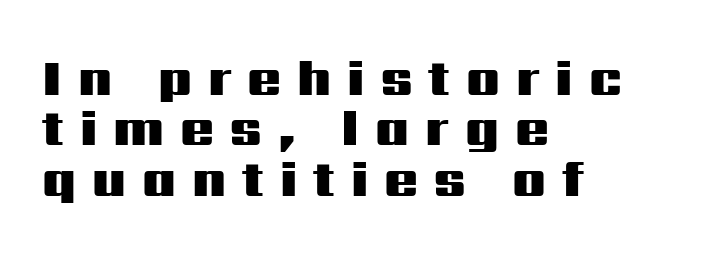
The image shows 50 px heavy, wide sans-serif type, upright; set left-aligned, tight line spacing (1.01x), unusually wide letter spacing (+0.32 em), not underlined; medium stroke contrast and a medium x-height.
